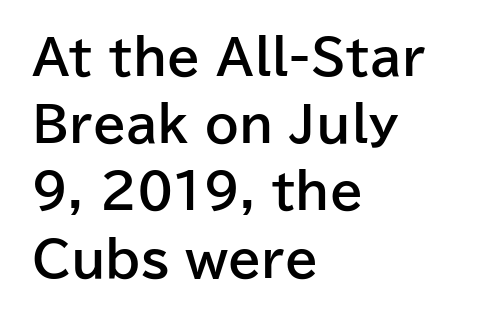
The image shows 48 px bold sans-serif type, upright; set left-aligned, normal line spacing (1.4x), normal letter spacing, not underlined; low stroke contrast and a medium x-height.
